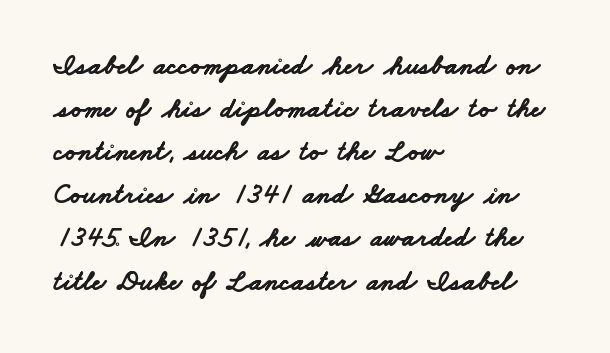
Q: Is the text bold? A: Yes.
Q: Is the typeface a serif or a sans-serif typeface? A: Sans-serif.
Q: Is the text underlined? A: No.
Q: How is the paragraph aligned? A: Left-aligned.
Q: Is the spacing between letters normal or unusually wide? A: Normal.
Q: Is the spacing between lines tight, normal or loose? A: Normal.
Q: Width (condensed, normal, or wide)? A: Wide.
Q: Stroke contrast? A: Low.
Q: x-height? A: Small.
Q: Monospaced? A: No.
